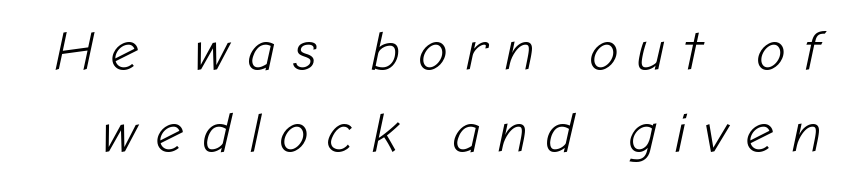
{"italic": "yes", "lean": "right", "slant_degrees": 12, "bold": "no", "weight": "light", "width": "normal", "stroke_contrast": "low", "x_height": "medium", "monospaced": "no", "underline": "no", "line_spacing": "normal", "line_spacing_ratio": 1.47, "letter_spacing": "wide", "letter_spacing_em": 0.31, "glyph_px": 56}
